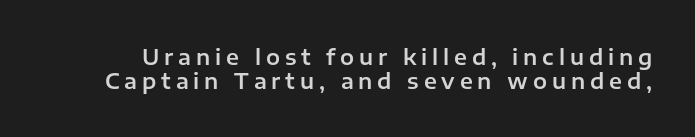
The image shows 21 px text type, upright; set tight line spacing (1.12x), unusually wide letter spacing (+0.23 em), not underlined.
